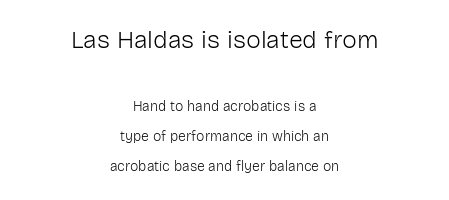
Q: Is the text bold? A: No.
Q: Is the text italic (slanted)? A: No, it is upright.
Q: Is the text underlined? A: No.
Q: How is the paragraph aligned? A: Centered.
Q: Is the spacing between letters normal or unusually wide? A: Normal.
Q: Is the spacing between lines tight, normal or loose? A: Loose.
Q: Which block of text is set in a larger size, the first (top) or the second (bottom)? A: The first (top) one.
